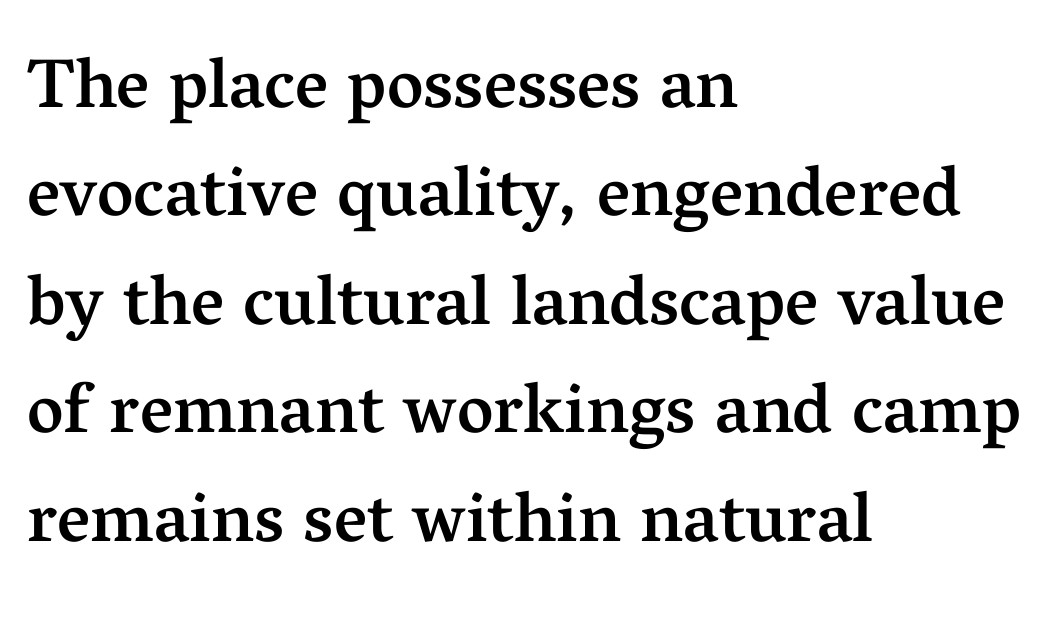
Which margin do the lines hug? The left one — the right edge is uneven. Descenders hang freely into open space. Compared with typical paragraphs, the rows here are spaced about the same. The typeface chosen for these lines features serifs. The face used here is rendered with its standard letterfit.
